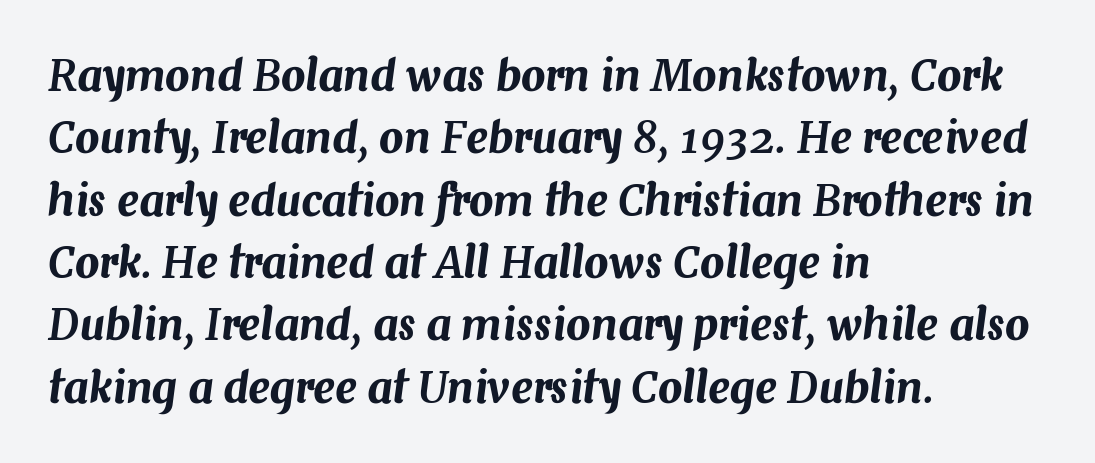
{"italic": "yes", "lean": "right", "slant_degrees": 7, "width": "normal", "stroke_contrast": "medium", "x_height": "medium", "monospaced": "no", "underline": "no", "align": "left", "line_spacing": "normal", "line_spacing_ratio": 1.45, "letter_spacing": "normal", "letter_spacing_em": 0.0, "glyph_px": 43}
